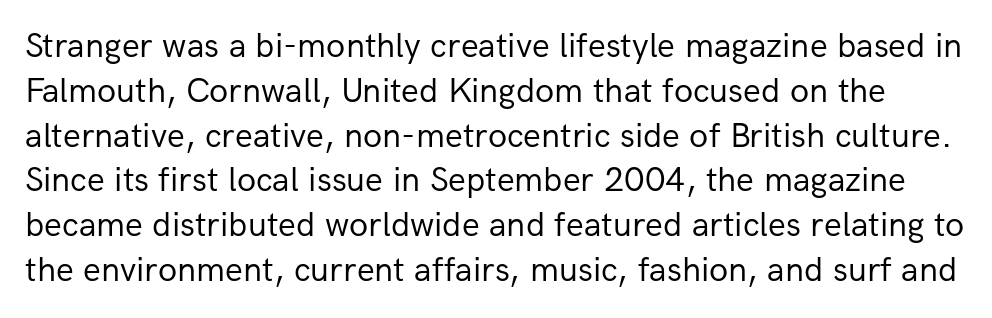
The font is comparable to plain body text, perhaps lighter. Words float on clear page, feet unadorned. Interline gaps are of average width in this sample. The tracking reads as untouched default to a designer's eye.
